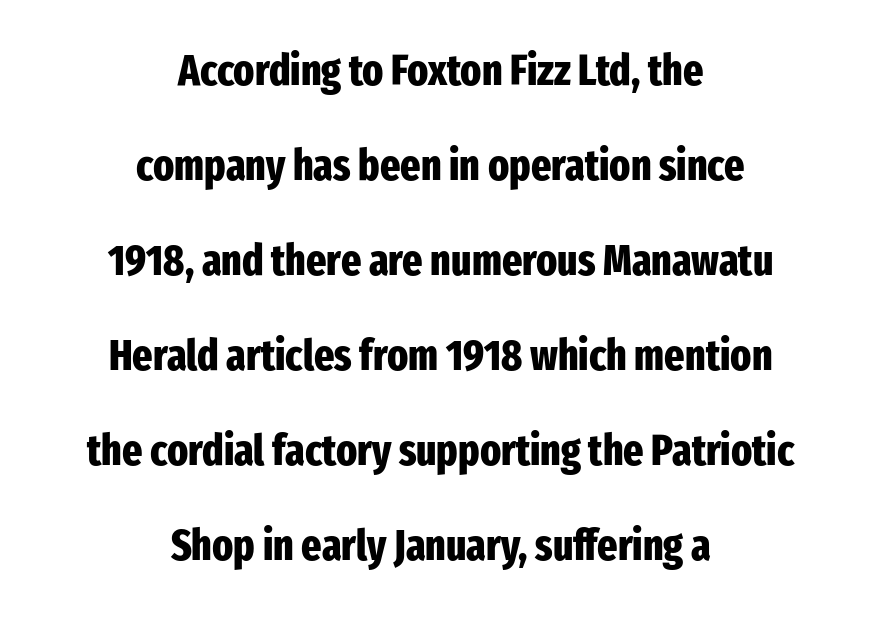
Think of a printed novel: that variable character pitch is what you see here. Look at the stroke-to-counter ratio: heavy, a bold. A great deal of white space separates one row of letters from the next. Short note: letters normally spaced. Honestly, there is no underline to notice here at all. The rendering shows plain stroke endings on the letterforms — a sans-serif design.
